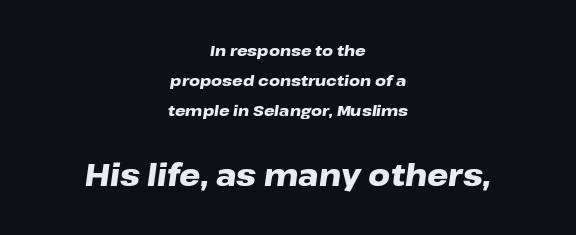
Tracking here is standard; glyphs follow each other at the usual distance. These lines are rendered in a variable-pitch font. The passage shown leans; its letterforms are oblique. A bare baseline throughout the passage. Does the bottom block carry the larger type? Yes, it does.
